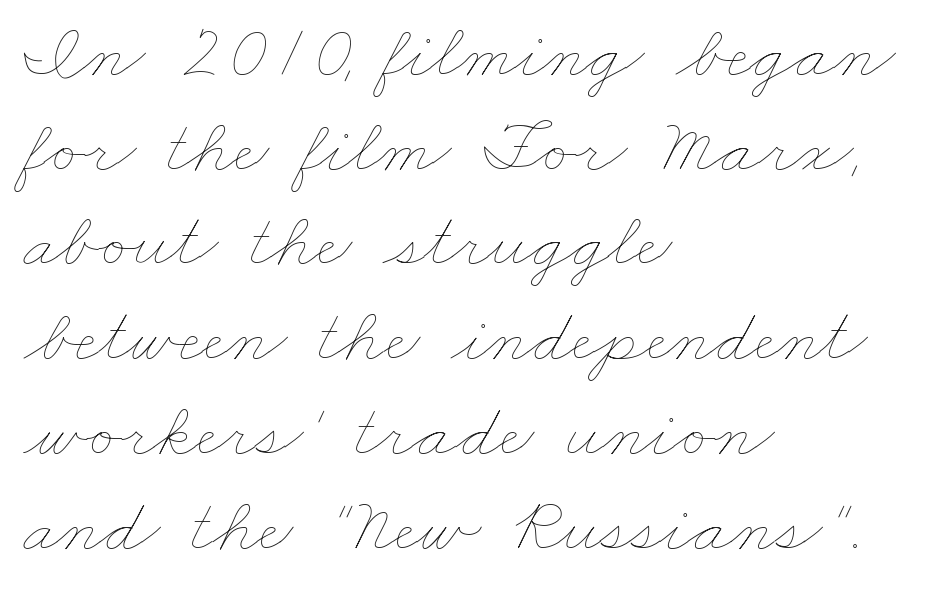
Q: Is the text bold? A: No.
Q: Is the text underlined? A: No.
Q: How is the paragraph aligned? A: Left-aligned.
Q: Is the spacing between letters normal or unusually wide? A: Normal.
Q: Width (condensed, normal, or wide)? A: Wide.
Q: Stroke contrast? A: Low.
Q: x-height? A: Small.
Q: Monospaced? A: No.
